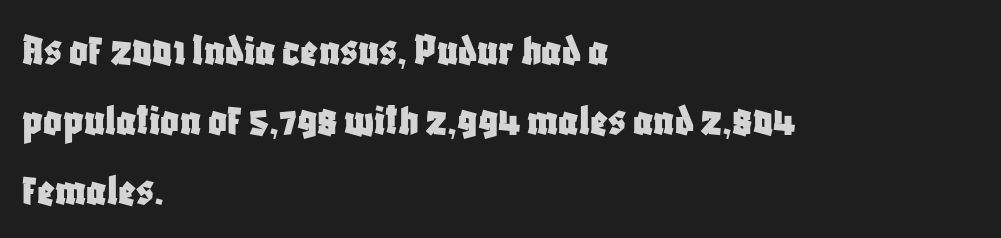
Does the type have serifs? No, each stem ends abruptly. Compared with typical paragraphs, the rows here are spaced about the same. The letters stand straight up with perfectly vertical stems. Notice how the passage keeps a crisp vertical edge on the left only. There is no visible air inserted between adjacent glyphs.
